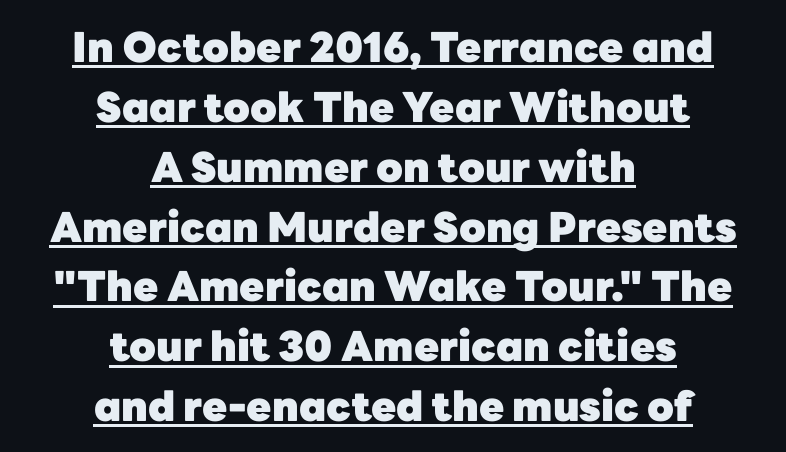
The image shows 41 px heavy sans-serif type, upright; set centered, normal line spacing (1.46x), normal letter spacing, underlined; low stroke contrast and a medium x-height.
